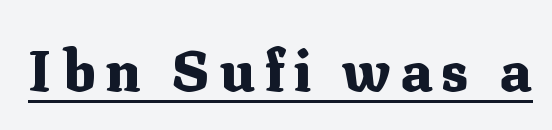
Q: Is the text bold? A: Yes.
Q: Is the text italic (slanted)? A: No, it is upright.
Q: Is the typeface a serif or a sans-serif typeface? A: Serif.
Q: Is the text underlined? A: Yes.
Q: Width (condensed, normal, or wide)? A: Normal.
Q: Stroke contrast? A: Medium.
Q: x-height? A: Medium.
Q: Monospaced? A: No.
